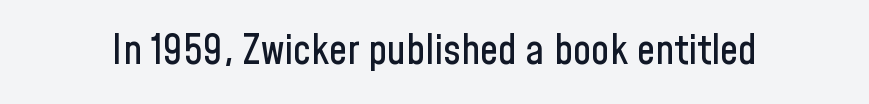
The image shows 41 px condensed sans-serif type, upright; set normal letter spacing, not underlined; low stroke contrast and a medium x-height.
